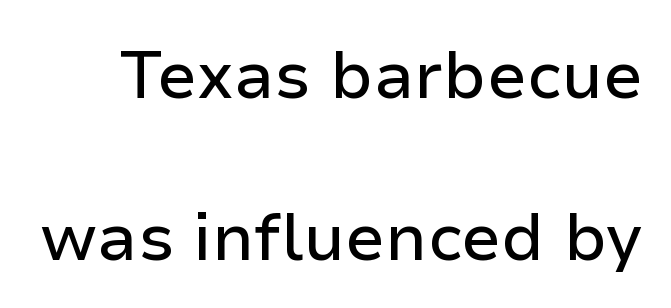
The image shows 66 px sans-serif type, upright; set loose line spacing (2.45x), normal letter spacing, not underlined; low stroke contrast and a medium x-height.
